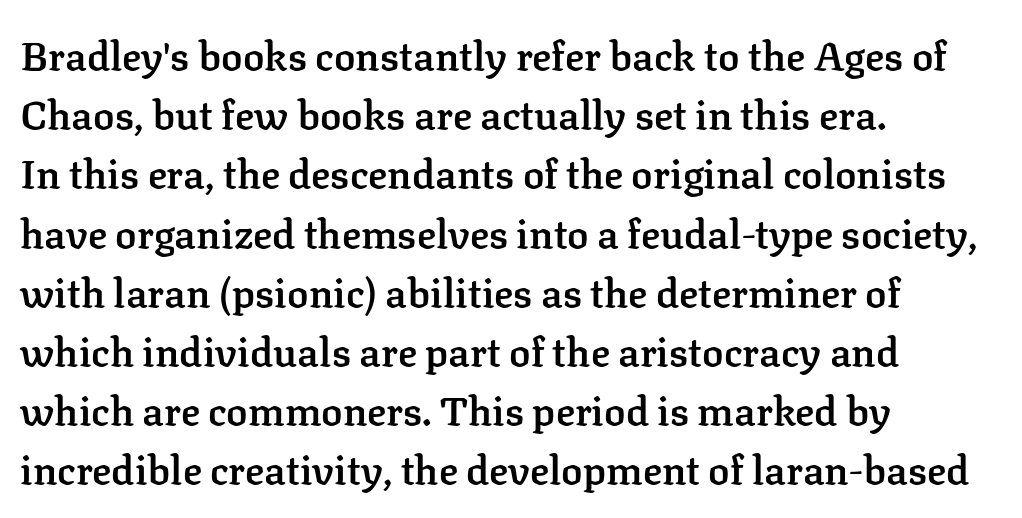
{"serif": "yes", "italic": "no", "bold": "semi", "weight": "semibold", "width": "normal", "stroke_contrast": "low", "x_height": "medium", "monospaced": "no", "underline": "no", "align": "left", "line_spacing": "normal", "line_spacing_ratio": 1.48, "letter_spacing": "normal", "letter_spacing_em": 0.0, "glyph_px": 40}
